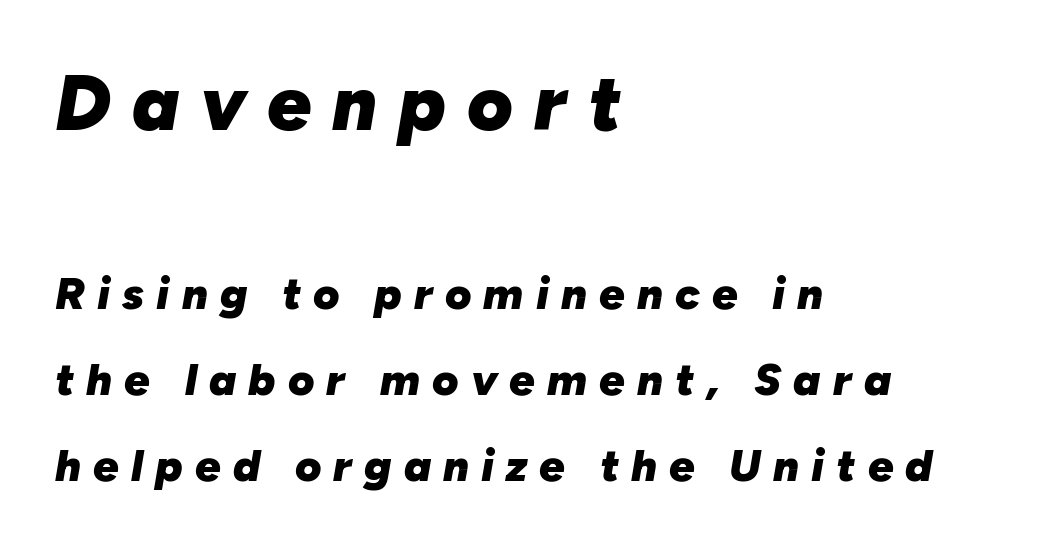
There's an unmistakable incline to the writing here. The letters are spread apart with noticeably loose tracking. Spacing verdict: proportional, widths tailored to each character. This is heavy type, rendered in bold. The foot of each line stays bare and open.
